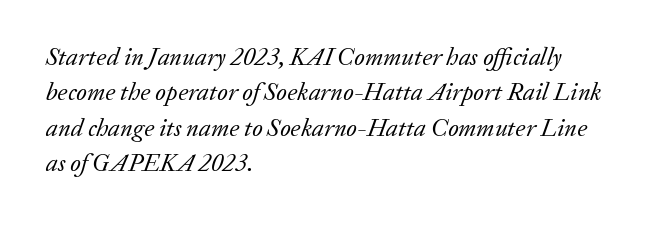
The type is set solid horizontally, with unmodified tracking. Alignment: flush left. The specimen reads as italic at a glance. The weight tops out at a normal text grade. This sample keeps an unexceptional amount of space between lines. No word sits above an underline.
